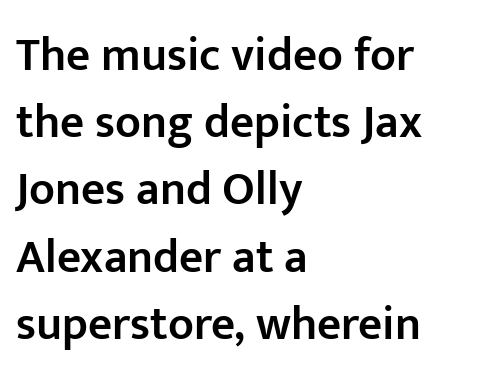
Beneath every word, the page is bare. These lines carry some extra weight — a demibold, not a full bold. In terms of letterspacing, this is plain default setting. What kind of face is this? One without serifs — a sans.
